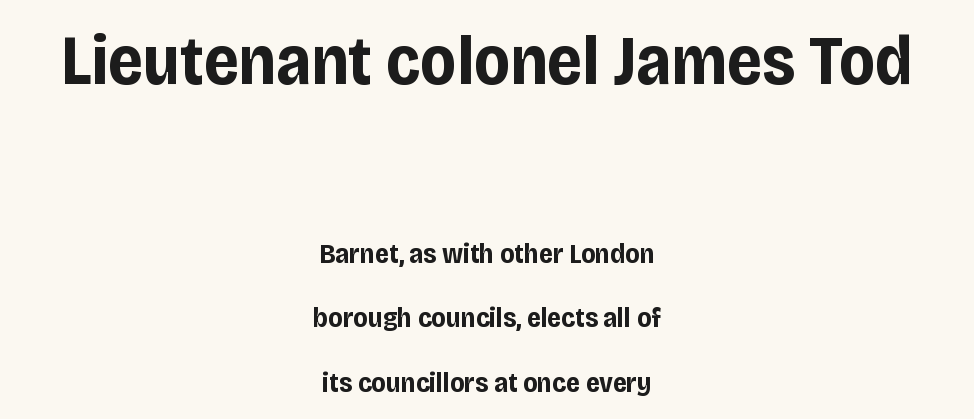
The rendering uses a bold face; every stroke is thick and dark. The designer dialed line spacing up above the default. Upright lettering throughout. These lines are centered, leaving both edges ragged. Short note: letters normally spaced. The face used here is proportionally spaced, like ordinary book or web type.
